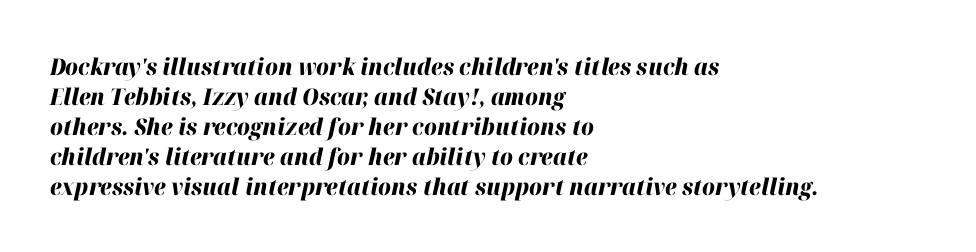
Leading matches the norm, producing a regular column. These lines were composed using italics. This rendering uses left alignment, leaving the right contour irregular. Students, note that the glyphs here touch the page at normal intervals. The gap between lines stays unmarked. These words are printed bold, with thick strokes throughout.
